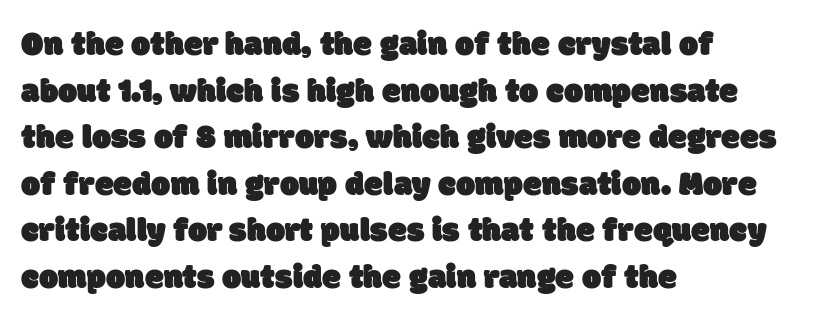
{"serif": "no", "width": "normal", "stroke_contrast": "low", "x_height": "large", "monospaced": "no", "underline": "no", "align": "left", "line_spacing": "normal", "line_spacing_ratio": 1.37, "letter_spacing": "normal", "letter_spacing_em": 0.0, "glyph_px": 34}
